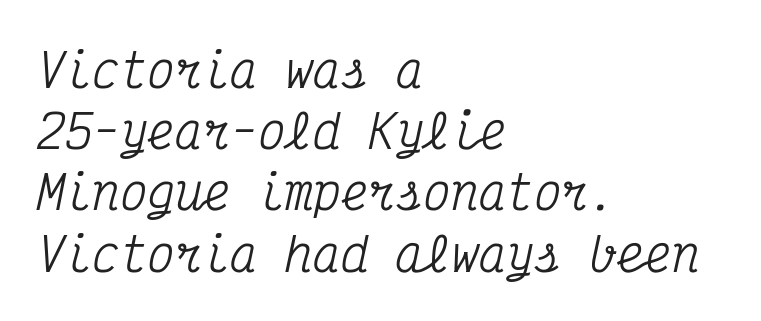
The image shows 46 px condensed serif type, italic (leaning right), monospaced; set left-aligned, normal line spacing (1.33x), normal letter spacing, not underlined; medium stroke contrast and a medium x-height.
